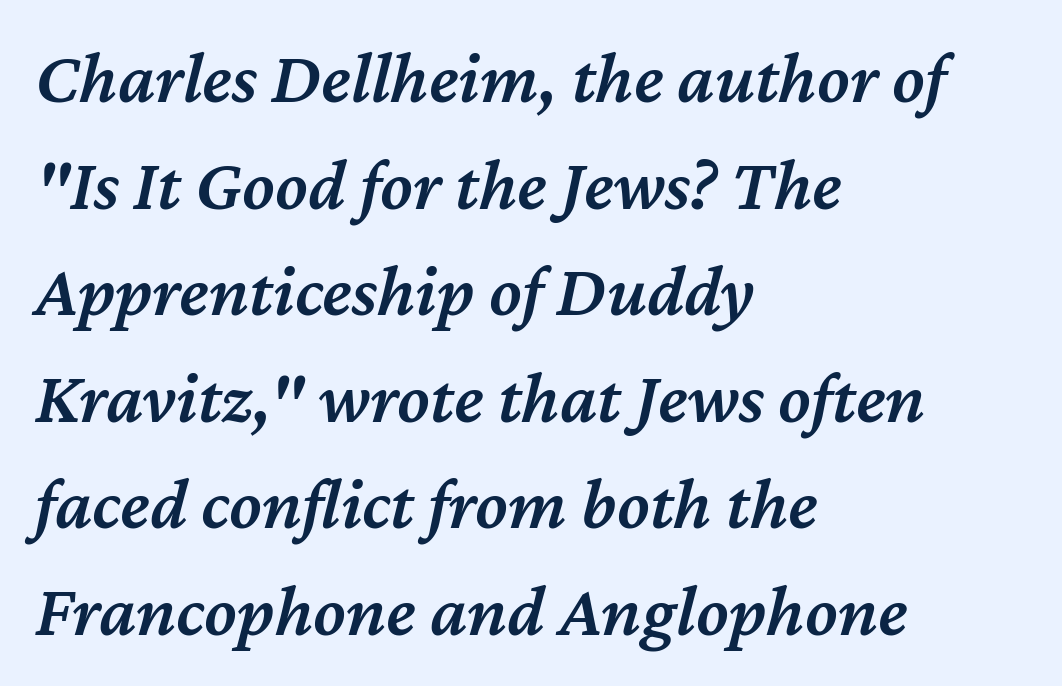
{"italic": "yes", "lean": "right", "slant_degrees": 12, "bold": "semi", "weight": "semibold", "width": "normal", "stroke_contrast": "medium", "x_height": "medium", "monospaced": "no", "underline": "no", "align": "left", "line_spacing": "normal", "line_spacing_ratio": 1.44, "letter_spacing": "normal", "letter_spacing_em": 0.0, "glyph_px": 74}
